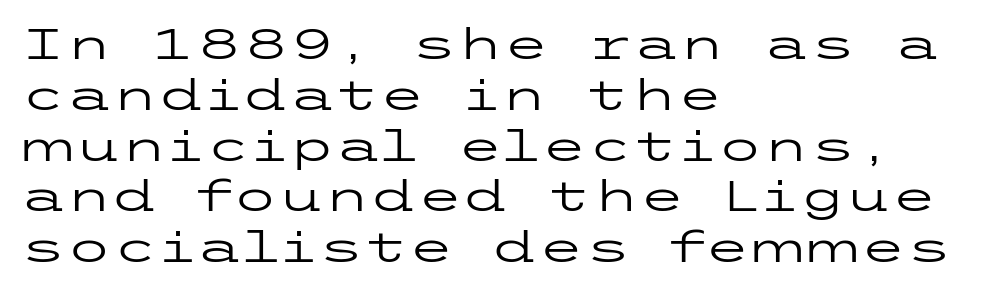
Q: Is the text bold? A: No.
Q: Is the text italic (slanted)? A: No, it is upright.
Q: Is the typeface a serif or a sans-serif typeface? A: Sans-serif.
Q: Is the text underlined? A: No.
Q: How is the paragraph aligned? A: Left-aligned.
Q: Is the spacing between letters normal or unusually wide? A: Normal.
Q: Width (condensed, normal, or wide)? A: Wide.
Q: Stroke contrast? A: Low.
Q: x-height? A: Medium.
